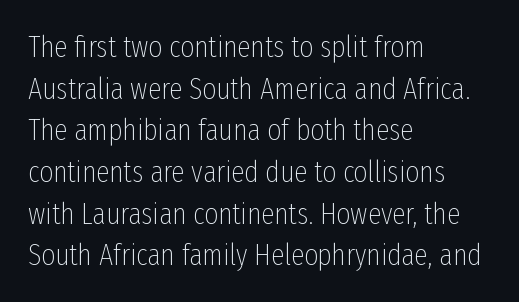
The letters advance in unequal steps, a hallmark of proportional type. Unlike italic type, these characters show no tilt at all. The lines in this sample share a left origin and differ only in where they stop. The passage shown is typeset with a sans-serif family. The line-height multiplier appears to be the usual default. The foot of each line stays bare and open.
